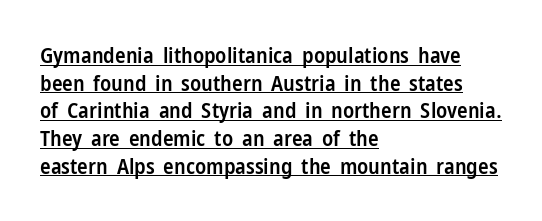
The image shows 22 px text type, upright; set left-aligned, normal line spacing (1.26x), normal letter spacing, underlined.
